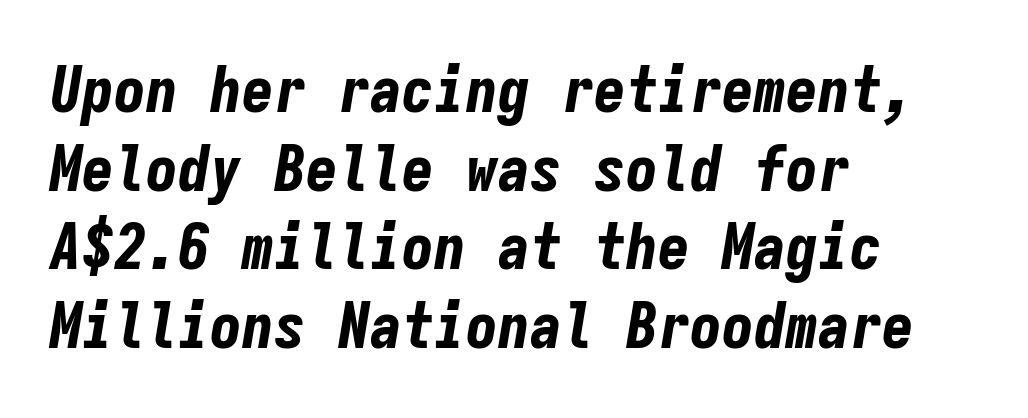
There's an unmistakable incline to the writing here. Summary of weight: heavy, a full bold. The face used here is monospaced, like something from a code editor. Casual observation: everything's shoved over to the left. Honestly, there is no underline to notice here at all.
